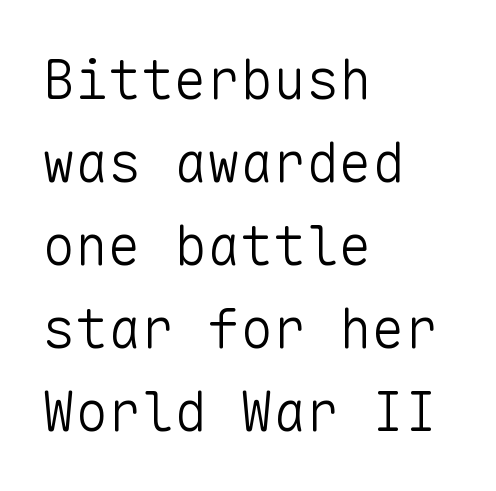
Q: Is the text bold? A: No.
Q: Is the text italic (slanted)? A: No, it is upright.
Q: Is the typeface a serif or a sans-serif typeface? A: Sans-serif.
Q: Is the text underlined? A: No.
Q: How is the paragraph aligned? A: Left-aligned.
Q: Is the spacing between letters normal or unusually wide? A: Normal.
Q: Is the spacing between lines tight, normal or loose? A: Normal.
Q: Width (condensed, normal, or wide)? A: Normal.
Q: Stroke contrast? A: Low.
Q: x-height? A: Medium.
Q: Monospaced? A: Yes.
